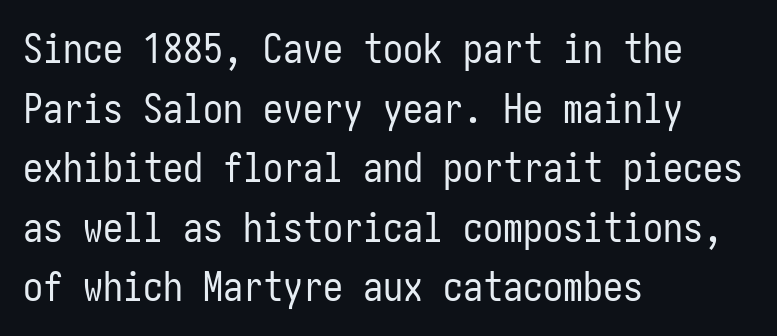
{"serif": "no", "italic": "no", "bold": "no", "weight": "regular", "width": "condensed", "stroke_contrast": "low", "x_height": "medium", "underline": "no", "align": "left", "line_spacing": "normal", "line_spacing_ratio": 1.49, "letter_spacing": "normal", "letter_spacing_em": 0.0, "glyph_px": 40}
